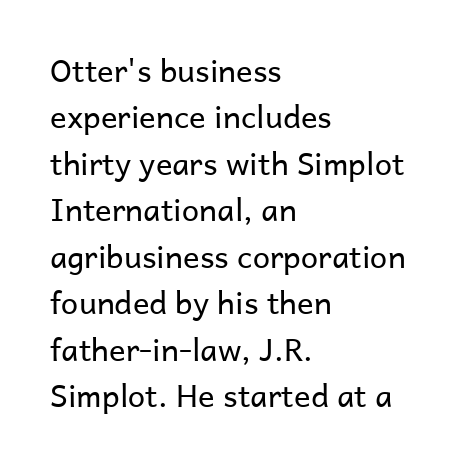
Q: Is the text bold? A: No.
Q: Is the text italic (slanted)? A: No, it is upright.
Q: Is the typeface a serif or a sans-serif typeface? A: Sans-serif.
Q: Is the text underlined? A: No.
Q: How is the paragraph aligned? A: Left-aligned.
Q: Is the spacing between letters normal or unusually wide? A: Normal.
Q: Is the spacing between lines tight, normal or loose? A: Normal.
Q: Width (condensed, normal, or wide)? A: Normal.
Q: Stroke contrast? A: Low.
Q: x-height? A: Medium.
Q: Monospaced? A: No.
